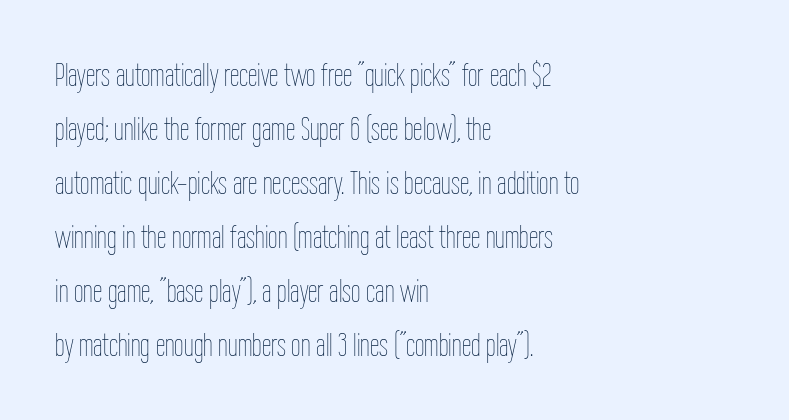
Q: Is the text bold? A: No.
Q: Is the text italic (slanted)? A: No, it is upright.
Q: Is the text underlined? A: No.
Q: How is the paragraph aligned? A: Left-aligned.
Q: Is the spacing between letters normal or unusually wide? A: Normal.
Q: Is the spacing between lines tight, normal or loose? A: Normal.
Q: Width (condensed, normal, or wide)? A: Condensed.
Q: Stroke contrast? A: Low.
Q: x-height? A: Medium.
Q: Monospaced? A: No.
